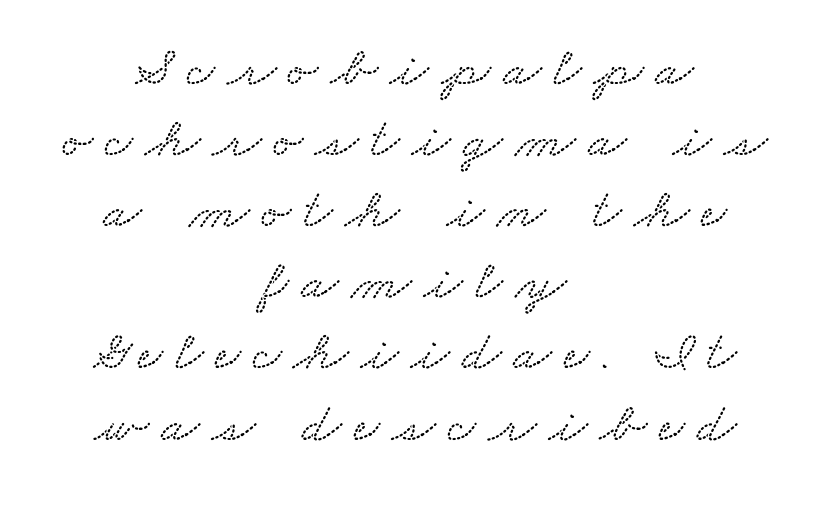
The image shows 56 px wide serif type; set centered, normal line spacing (1.27x), unusually wide letter spacing (+0.22 em), not underlined; medium stroke contrast and a small x-height.
